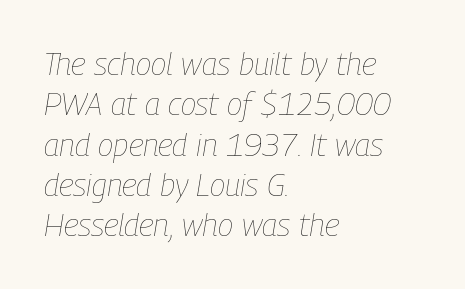
The image shows 32 px thin, condensed type, italic (leaning right); set left-aligned, normal line spacing (1.26x), normal letter spacing, not underlined; low stroke contrast and a medium x-height.
